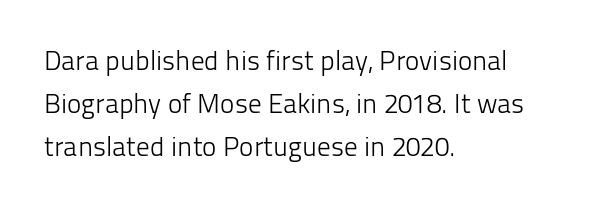
Q: Is the text bold? A: No.
Q: Is the text italic (slanted)? A: No, it is upright.
Q: Is the text underlined? A: No.
Q: How is the paragraph aligned? A: Left-aligned.
Q: Is the spacing between letters normal or unusually wide? A: Normal.
Q: Is the spacing between lines tight, normal or loose? A: Normal.
